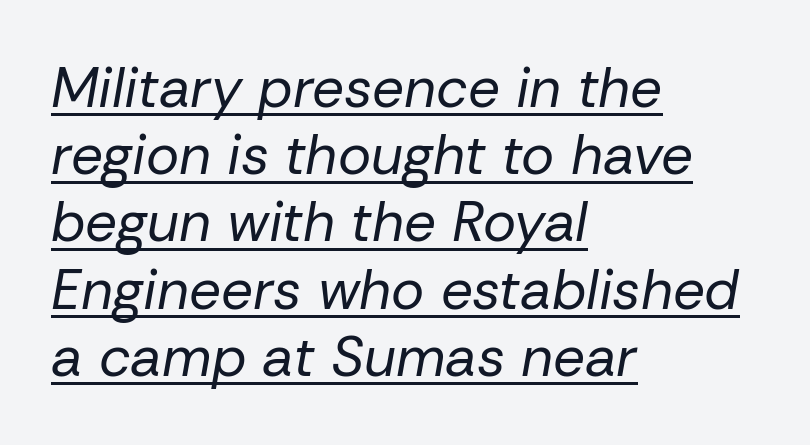
{"italic": "yes", "lean": "right", "slant_degrees": 10, "bold": "no", "weight": "regular", "width": "normal", "stroke_contrast": "low", "x_height": "medium", "monospaced": "no", "underline": "yes", "align": "left", "line_spacing_ratio": 1.2, "letter_spacing": "normal", "letter_spacing_em": 0.0, "glyph_px": 56}
